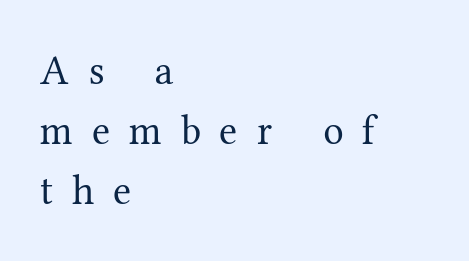
Q: Is the text bold? A: No.
Q: Is the text italic (slanted)? A: No, it is upright.
Q: Is the typeface a serif or a sans-serif typeface? A: Serif.
Q: Is the text underlined? A: No.
Q: How is the paragraph aligned? A: Left-aligned.
Q: Is the spacing between letters normal or unusually wide? A: Unusually wide.
Q: Is the spacing between lines tight, normal or loose? A: Normal.
Q: Width (condensed, normal, or wide)? A: Normal.
Q: Stroke contrast? A: Medium.
Q: x-height? A: Medium.
Q: Monospaced? A: No.
